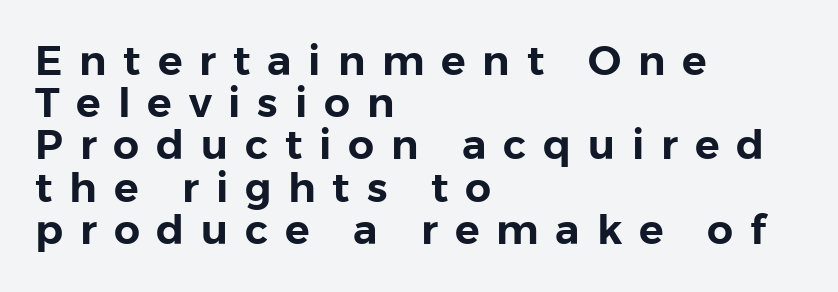
{"serif": "no", "italic": "no", "width": "normal", "stroke_contrast": "low", "x_height": "medium", "monospaced": "no", "underline": "no", "align": "left", "line_spacing": "tight", "line_spacing_ratio": 1.03, "letter_spacing": "wide", "letter_spacing_em": 0.41, "glyph_px": 41}
